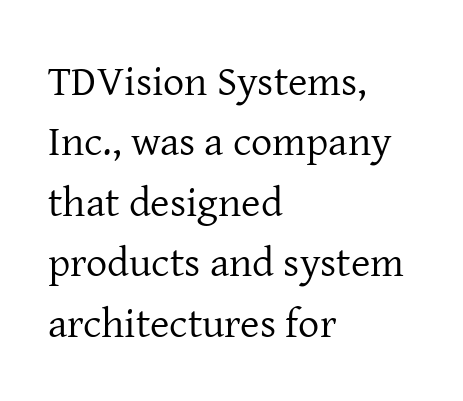
{"serif": "yes", "italic": "no", "bold": "no", "weight": "regular", "width": "normal", "stroke_contrast": "low", "x_height": "medium", "monospaced": "no", "underline": "no", "align": "left", "line_spacing": "normal", "line_spacing_ratio": 1.44, "letter_spacing": "normal", "letter_spacing_em": 0.0, "glyph_px": 42}
